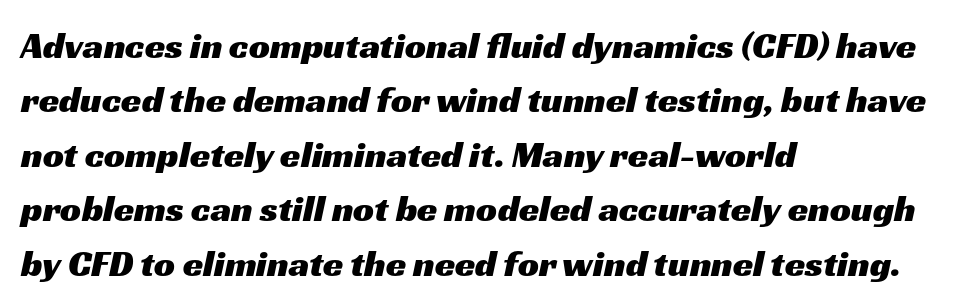
The image shows 37 px wide sans-serif type; set left-aligned, normal line spacing (1.47x), normal letter spacing, not underlined; medium stroke contrast and a medium x-height.
